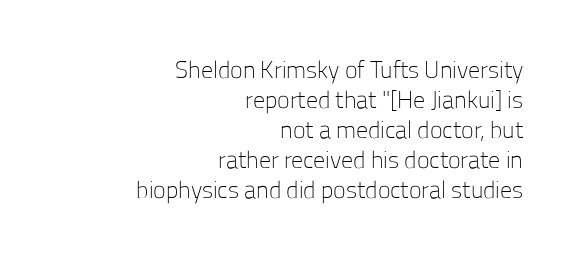
{"italic": "no", "bold": "no", "underline": "no", "align": "right", "line_spacing": "normal", "line_spacing_ratio": 1.25, "letter_spacing": "normal", "letter_spacing_em": 0.0, "glyph_px": 24}
